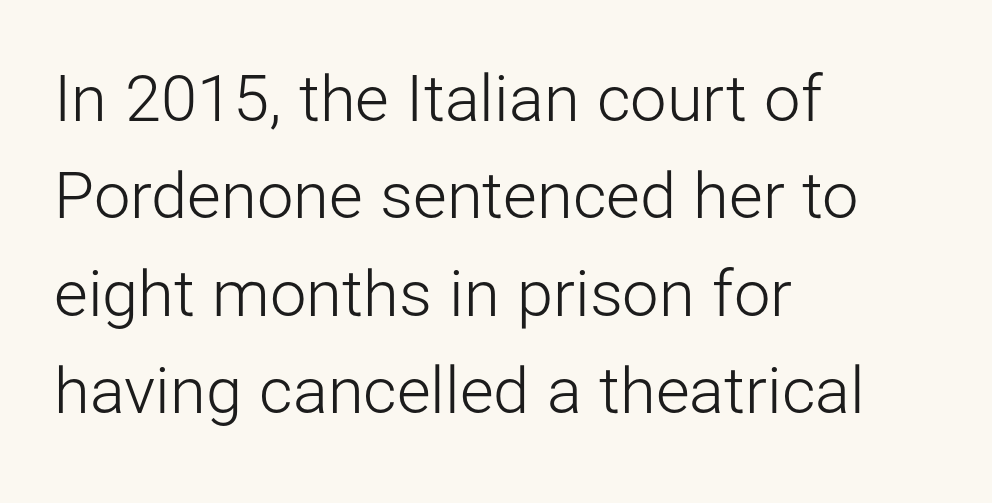
The face used here is proportionally spaced, like ordinary book or web type. Unmarked baselines from the first word to the last. Typeset ragged right — the left edge is the straight one. I'd call this a sans setting — the letters go barefoot. Weight: in the light-to-regular range. If you measured baseline to baseline, you'd find a middling distance.
